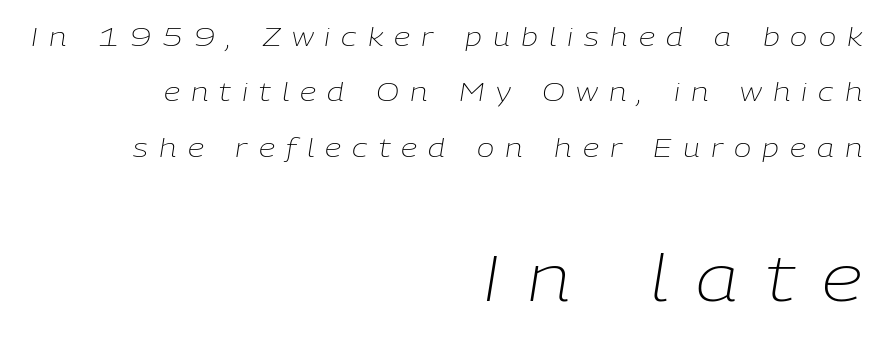
The image shows 65 px light type, italic (leaning right); set right-aligned, loose line spacing (2.13x), unusually wide letter spacing (+0.43 em), not underlined; the second (bottom) block is 2.5x larger; low stroke contrast and a medium x-height.
